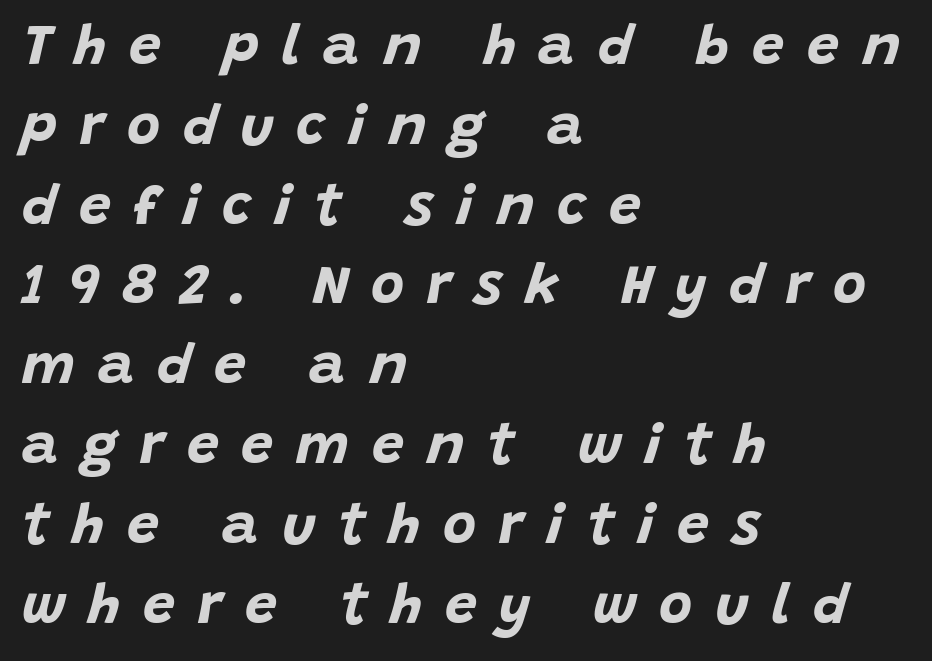
The image shows 57 px bold type, italic (leaning right); set left-aligned, normal line spacing (1.4x), unusually wide letter spacing (+0.4 em), not underlined; low stroke contrast and a large x-height.
